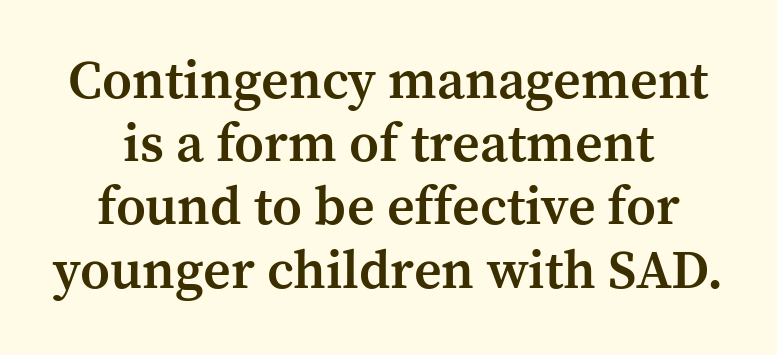
The image shows 54 px semibold serif type, upright; set line spacing 1.17x, normal letter spacing, not underlined; medium stroke contrast and a medium x-height.
